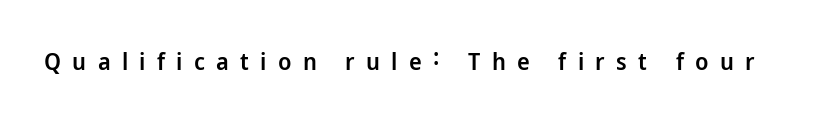
The image shows 24 px text type, upright; set unusually wide letter spacing (+0.47 em), not underlined.
